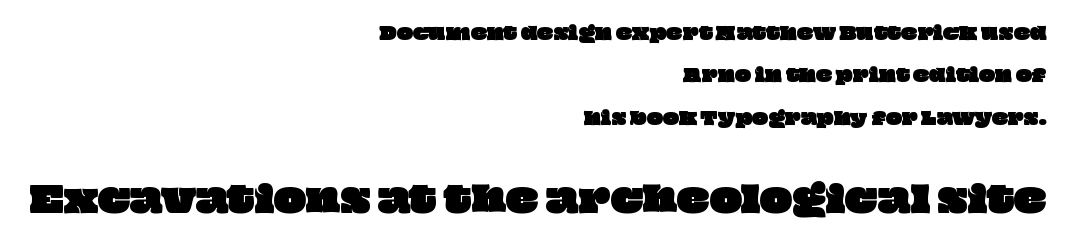
The image shows 34 px wide type; set right-aligned, loose line spacing (2.49x), normal letter spacing, not underlined; the second (bottom) block is 2.0x larger; low stroke contrast and a large x-height.
